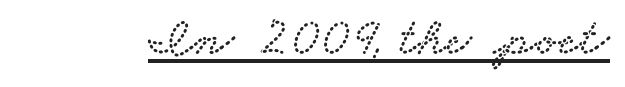
Think of a printed novel: that variable character pitch is what you see here. Yep, those are serifs on the letters. Somebody hit Ctrl+U on this one — the words are underlined. Each word holds together tightly as a unit, with standard inter-letter gaps.
